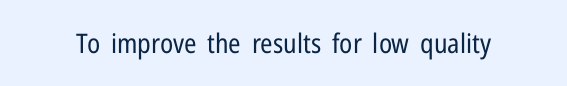
The image shows 27 px text type, upright; set normal letter spacing, not underlined.
